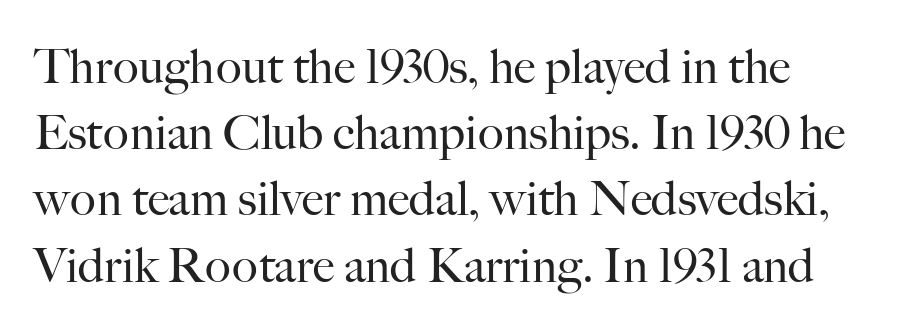
Each letter keeps its own natural width here, so spacing adapts to shape. The tracking reads as untouched default to a designer's eye. Is the stroke heavy? The answer is a plain regular-or-lighter. Layout note: lines flush left. The lettering holds an erect, upright posture throughout. Lines of text with bare space underneath.
